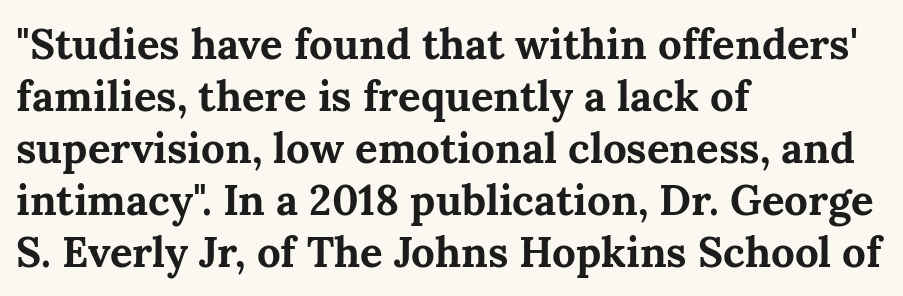
The image shows 42 px bold serif type, upright; set left-aligned, line spacing 1.24x, normal letter spacing, not underlined; medium stroke contrast and a medium x-height.
